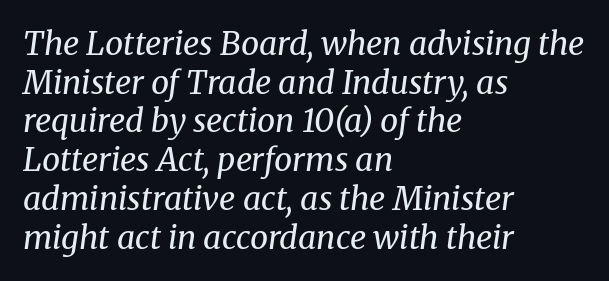
{"serif": "yes", "italic": "yes", "lean": "right", "slant_degrees": 8, "bold": "no", "weight": "regular", "width": "normal", "stroke_contrast": "medium", "x_height": "medium", "monospaced": "no", "underline": "no", "align": "left", "line_spacing_ratio": 1.21, "letter_spacing": "normal", "letter_spacing_em": 0.0, "glyph_px": 32}
